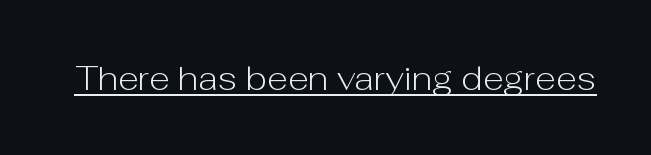
The weight would be labelled regular, book, light, or lighter still. Check the space under the baseline: a stroke is drawn there. Tracking here is standard; glyphs follow each other at the usual distance. The face used here is proportionally spaced, like ordinary book or web type. This rendering employs a face without finishing strokes, i.e., a sans-serif.
